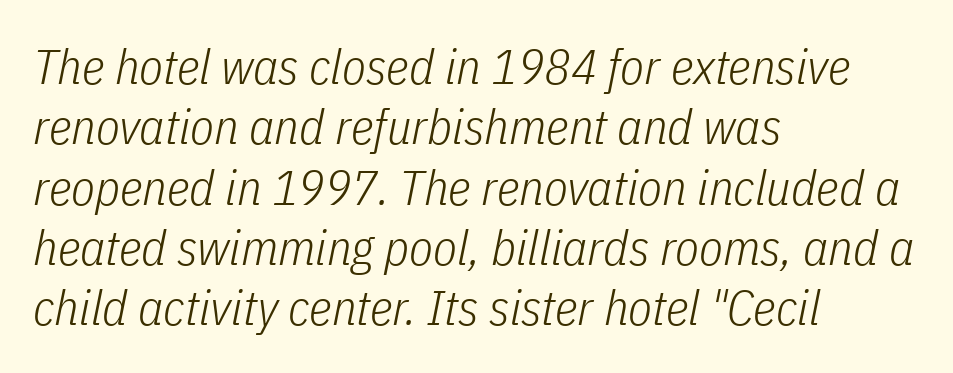
A typesetter would mark this as italic. Horizontal alignment here is leftward, the default for most running prose. The face looks like a standard text weight, possibly lighter. Nothing unusual about the tracking: characters are spaced as the font intends. Proportional: the letters do not fall into vertical columns. Decoration check: the copy has no underline.
